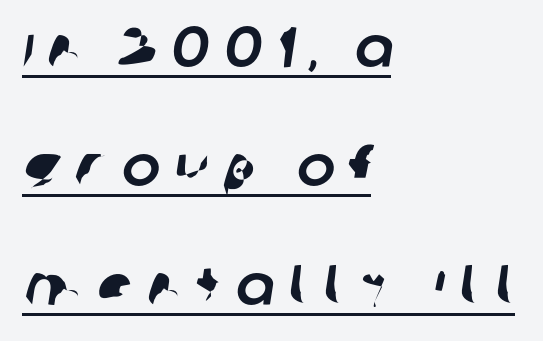
The face used here is proportionally spaced, like ordinary book or web type. Inter-character spacing is expanded well beyond the font's built-in metrics. These lines stack with their left ends in a neat column. The passage shown is underscored from start to finish. The letters carry no serifs — their stems end cleanly without finishing strokes.
